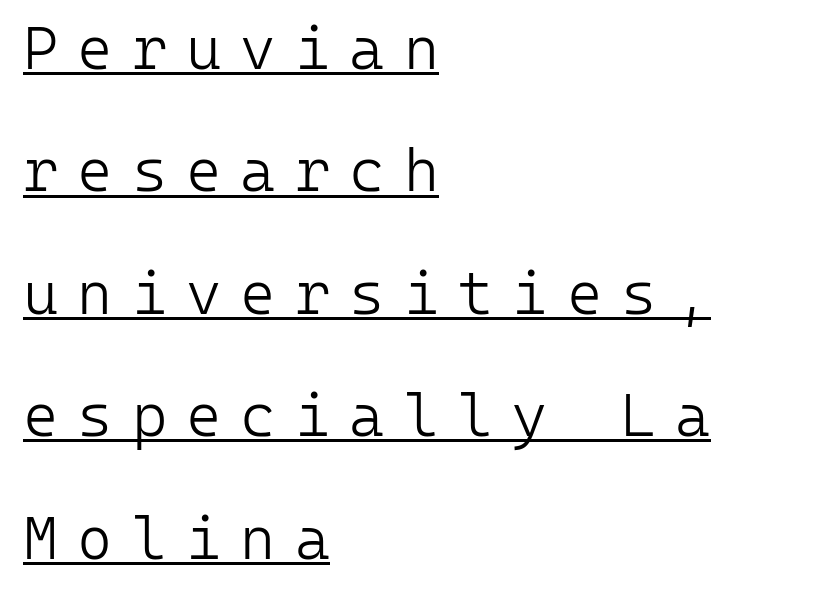
Q: Is the text bold? A: No.
Q: Is the text italic (slanted)? A: No, it is upright.
Q: Is the typeface a serif or a sans-serif typeface? A: Sans-serif.
Q: Is the text underlined? A: Yes.
Q: How is the paragraph aligned? A: Left-aligned.
Q: Is the spacing between letters normal or unusually wide? A: Unusually wide.
Q: Is the spacing between lines tight, normal or loose? A: Loose.
Q: Width (condensed, normal, or wide)? A: Normal.
Q: Stroke contrast? A: Low.
Q: x-height? A: Medium.
Q: Monospaced? A: Yes.
